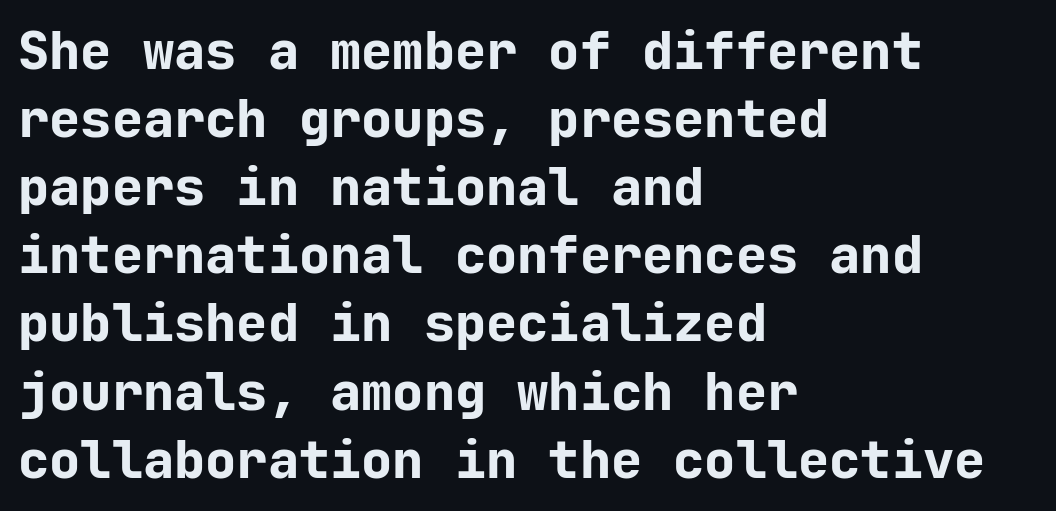
The image shows 52 px bold sans-serif type, upright, monospaced; set left-aligned, normal line spacing (1.31x), normal letter spacing, not underlined; low stroke contrast and a medium x-height.
